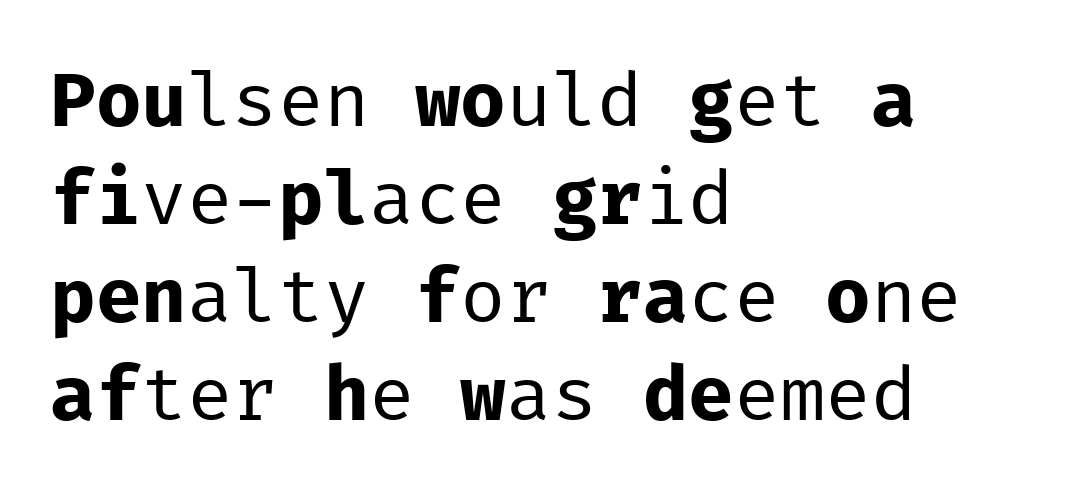
{"serif": "no", "italic": "no", "bold": "no", "weight": "regular", "width": "normal", "stroke_contrast": "low", "x_height": "medium", "monospaced": "yes", "underline": "no", "align": "left", "line_spacing": "normal", "line_spacing_ratio": 1.29, "letter_spacing": "normal", "letter_spacing_em": 0.0, "glyph_px": 76}
